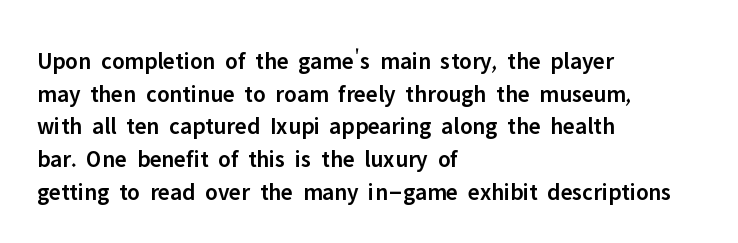
Q: Is the text bold? A: Semi-bold.
Q: Is the text italic (slanted)? A: No, it is upright.
Q: Is the text underlined? A: No.
Q: How is the paragraph aligned? A: Left-aligned.
Q: Is the spacing between letters normal or unusually wide? A: Normal.
Q: Is the spacing between lines tight, normal or loose? A: Normal.
